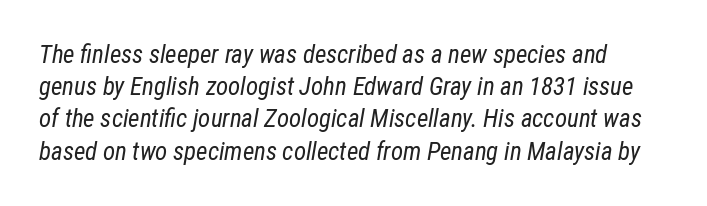
{"italic": "yes", "lean": "right", "slant_degrees": 12, "bold": "no", "underline": "no", "line_spacing": "normal", "line_spacing_ratio": 1.29, "letter_spacing": "normal", "letter_spacing_em": 0.0, "glyph_px": 25}
